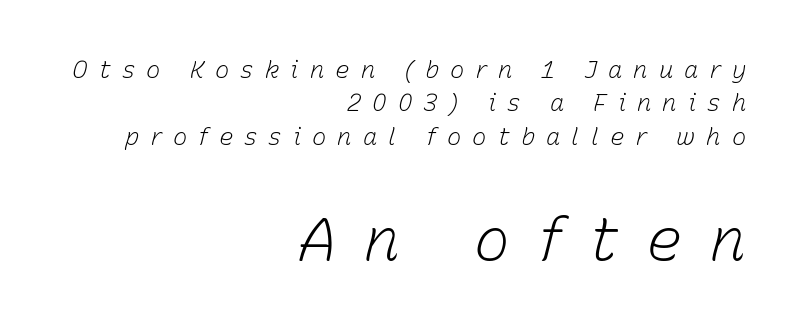
The axis of the letterforms is tilted away from vertical. A student would notice the bottom passage is typeset larger than what precedes it. The weight tops out at a normal text grade. The face used here is proportionally spaced, like ordinary book or web type. A normal amount of white space separates one row of letters from the next.
